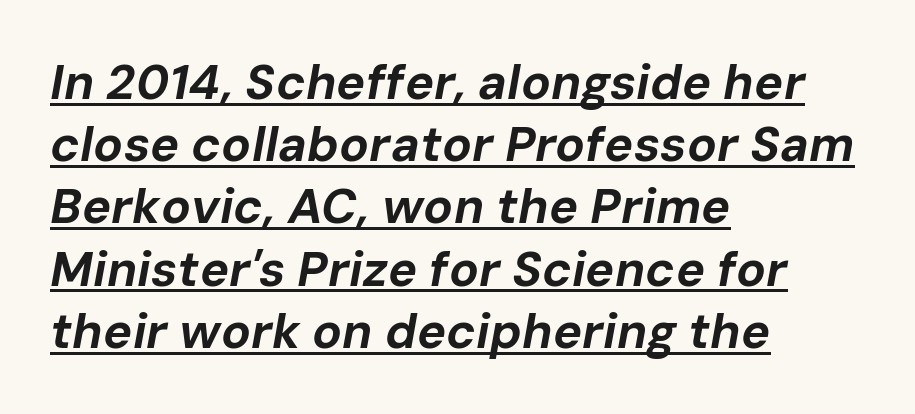
{"italic": "yes", "lean": "right", "slant_degrees": 10, "bold": "yes", "weight": "bold", "width": "normal", "stroke_contrast": "low", "x_height": "medium", "monospaced": "no", "underline": "yes", "align": "left", "line_spacing": "normal", "line_spacing_ratio": 1.27, "letter_spacing": "normal", "letter_spacing_em": 0.0, "glyph_px": 49}
